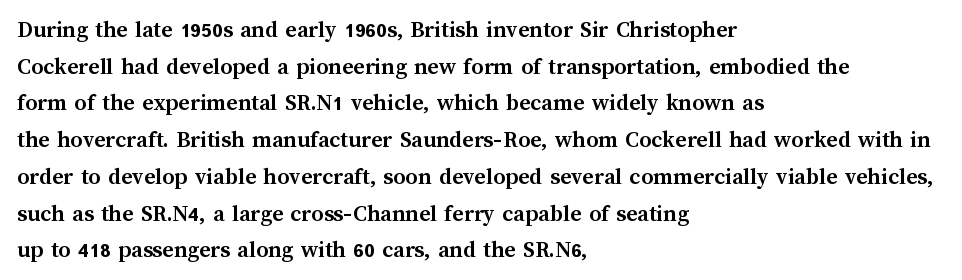
The image shows 24 px bold type, upright; set left-aligned, normal line spacing (1.53x), normal letter spacing, not underlined.
